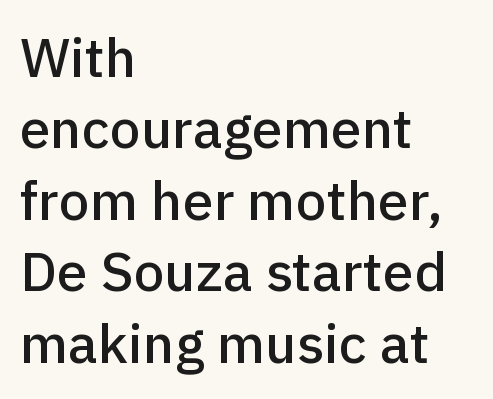
Q: Is the text italic (slanted)? A: No, it is upright.
Q: Is the typeface a serif or a sans-serif typeface? A: Sans-serif.
Q: Is the text underlined? A: No.
Q: How is the paragraph aligned? A: Left-aligned.
Q: Is the spacing between letters normal or unusually wide? A: Normal.
Q: Is the spacing between lines tight, normal or loose? A: Normal.
Q: Width (condensed, normal, or wide)? A: Normal.
Q: Stroke contrast? A: Low.
Q: x-height? A: Medium.
Q: Monospaced? A: No.
